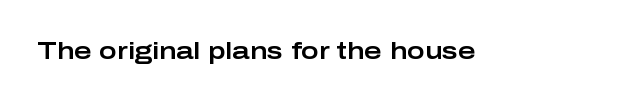
Q: Is the text italic (slanted)? A: No, it is upright.
Q: Is the text underlined? A: No.
Q: Is the spacing between letters normal or unusually wide? A: Normal.
